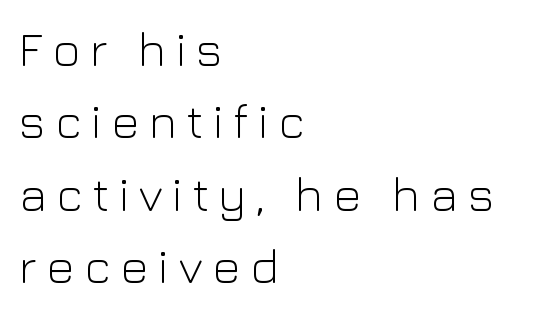
The typography opts for an upright posture over an oblique one. Students, note that the glyphs here are deliberately spaced far apart. Each line starts at the same left margin while the right side varies. Check under the words: just untouched page.
